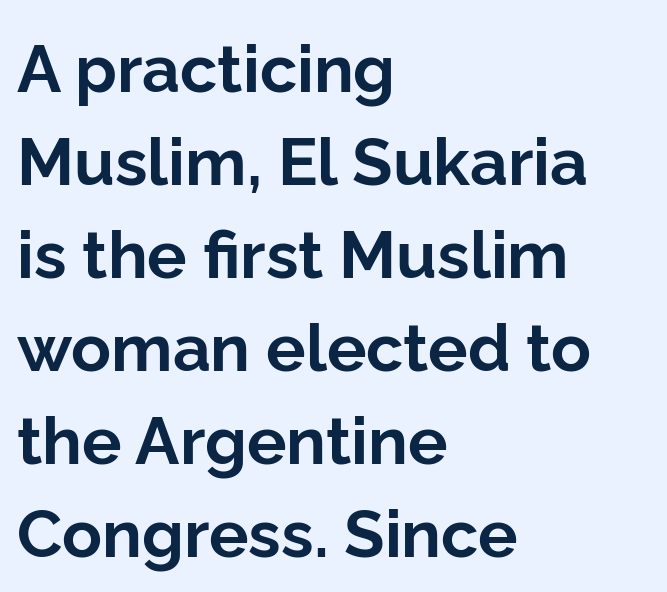
A sans-serif font was chosen for this passage. Posture: upright roman. Every letter is thick-stroked: bold, no question. Here the designer chose a conventional face with non-uniform glyph widths. Check under the words: just untouched page. Line starts are locked; line ends wander.
